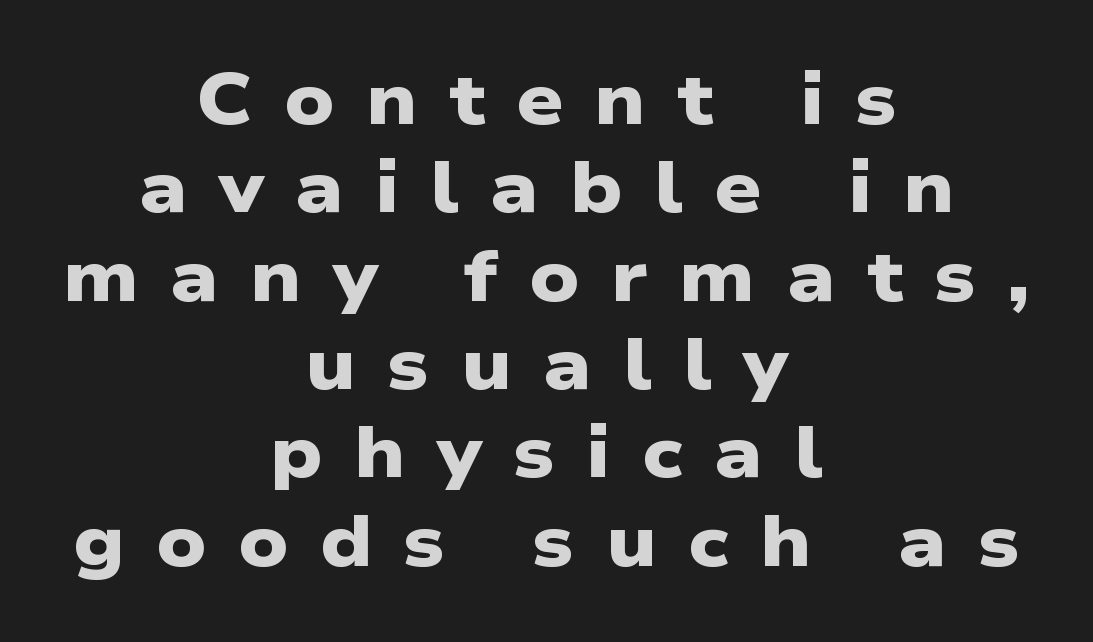
The image shows 73 px heavy, wide sans-serif type; set centered, line spacing 1.21x, unusually wide letter spacing (+0.43 em), not underlined; low stroke contrast and a medium x-height.
